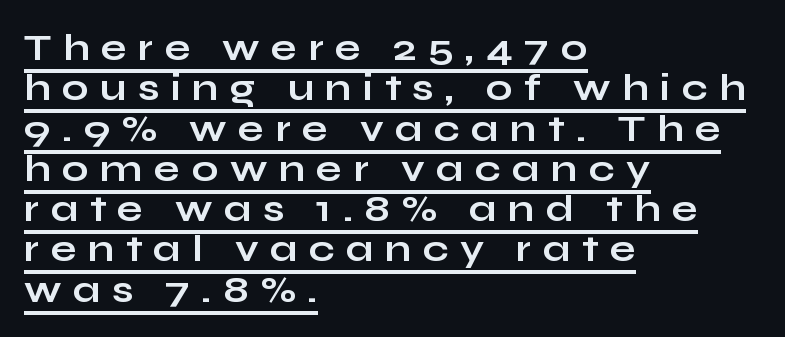
Type style note: lacks serifs. A baseline rule has been typeset under these characters. Posture: straight, roman, zero tilt. Each word looks stretched out because of the extra space between its letters.
